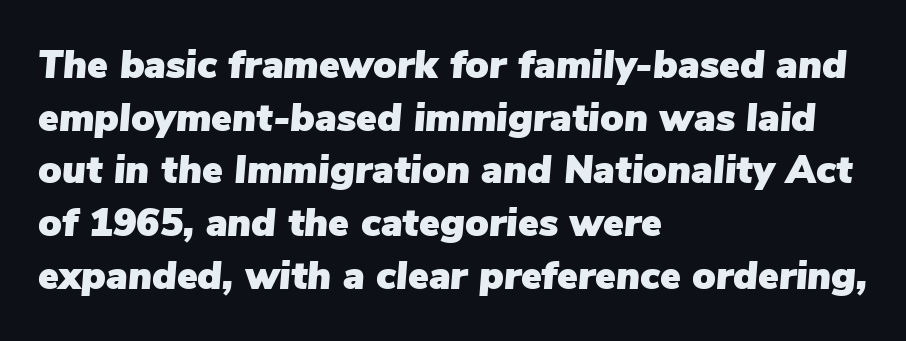
{"italic": "yes", "lean": "right", "slant_degrees": 5, "width": "normal", "stroke_contrast": "low", "x_height": "medium", "monospaced": "no", "underline": "no", "align": "left", "line_spacing": "normal", "line_spacing_ratio": 1.35, "letter_spacing": "normal", "letter_spacing_em": 0.0, "glyph_px": 39}
